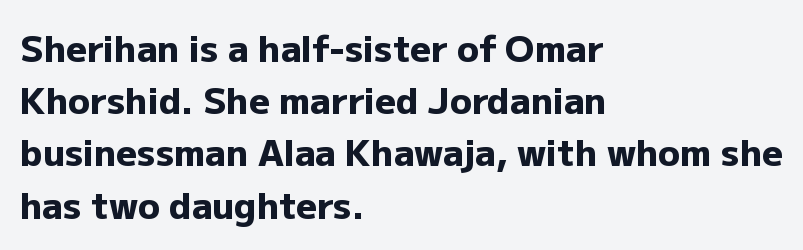
{"serif": "no", "italic": "no", "bold": "yes", "weight": "heavy", "width": "normal", "stroke_contrast": "low", "x_height": "medium", "monospaced": "no", "underline": "no", "align": "left", "line_spacing": "normal", "line_spacing_ratio": 1.45, "letter_spacing": "normal", "letter_spacing_em": 0.0, "glyph_px": 36}
